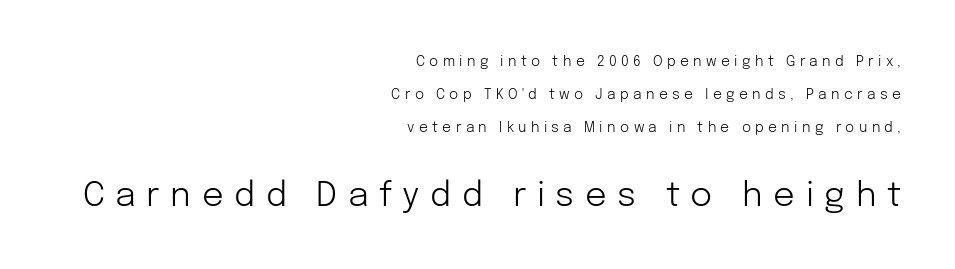
The type sits square on the baseline with zero lean. Spacing verdict: proportional, widths tailored to each character. Right-aligned paragraph, ragged on the left. Reading top to bottom, the characters get bigger at the block break.
